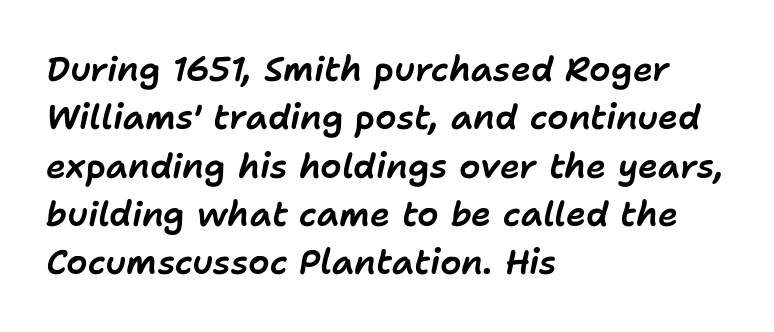
{"italic": "yes", "lean": "right", "slant_degrees": 11, "width": "normal", "stroke_contrast": "low", "x_height": "medium", "monospaced": "no", "underline": "no", "align": "left", "line_spacing": "normal", "line_spacing_ratio": 1.42, "letter_spacing": "normal", "letter_spacing_em": 0.0, "glyph_px": 34}
